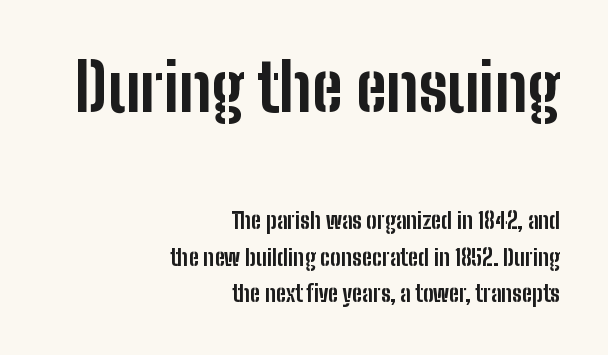
Q: Is the text bold? A: Yes.
Q: Is the text italic (slanted)? A: No, it is upright.
Q: Is the typeface a serif or a sans-serif typeface? A: Sans-serif.
Q: Is the text underlined? A: No.
Q: How is the paragraph aligned? A: Right-aligned.
Q: Is the spacing between letters normal or unusually wide? A: Normal.
Q: Is the spacing between lines tight, normal or loose? A: Normal.
Q: Which block of text is set in a larger size, the first (top) or the second (bottom)? A: The first (top) one.
Q: Width (condensed, normal, or wide)? A: Condensed.
Q: Stroke contrast? A: Low.
Q: x-height? A: Medium.
Q: Monospaced? A: No.
